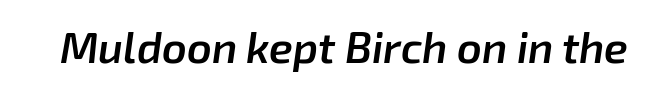
Q: Is the text bold? A: Semi-bold.
Q: Is the text italic (slanted)? A: Yes, it leans right by about 8 degrees.
Q: Is the text underlined? A: No.
Q: Is the spacing between letters normal or unusually wide? A: Normal.
Q: Width (condensed, normal, or wide)? A: Normal.
Q: Stroke contrast? A: Low.
Q: x-height? A: Medium.
Q: Monospaced? A: No.
